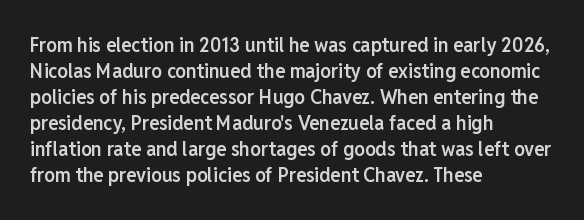
The image shows 21 px text type, upright; set left-aligned, line spacing 1.24x, normal letter spacing, not underlined.
